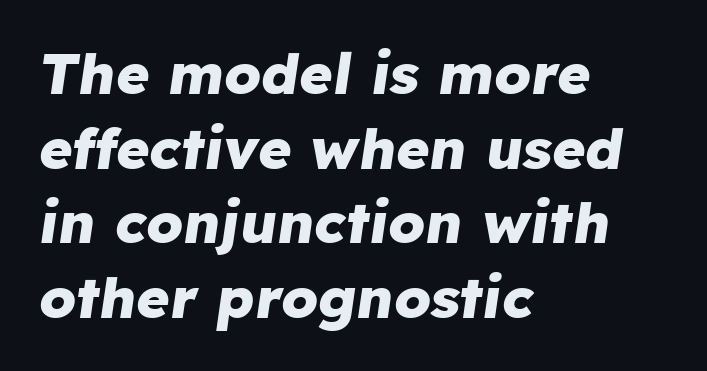
{"italic": "yes", "lean": "right", "slant_degrees": 8, "bold": "yes", "weight": "heavy", "width": "normal", "stroke_contrast": "low", "x_height": "medium", "monospaced": "no", "underline": "no", "align": "left", "line_spacing": "normal", "line_spacing_ratio": 1.31, "letter_spacing": "normal", "letter_spacing_em": 0.0, "glyph_px": 57}
